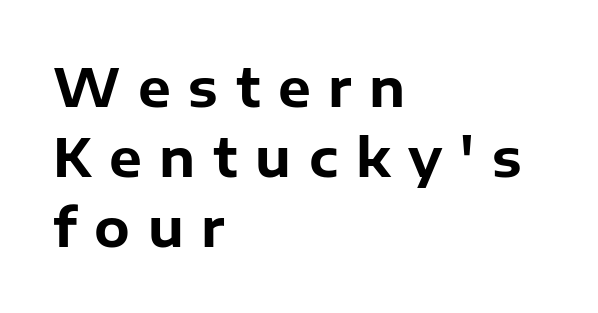
The image shows 52 px bold sans-serif type, upright; set left-aligned, normal line spacing (1.35x), unusually wide letter spacing (+0.34 em), not underlined; low stroke contrast and a medium x-height.
